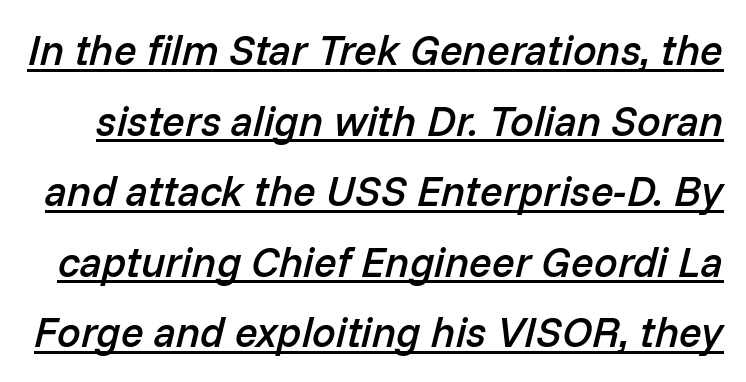
The image shows 42 px semibold type, italic (leaning right); set normal line spacing (1.68x), normal letter spacing, underlined; low stroke contrast and a medium x-height.
